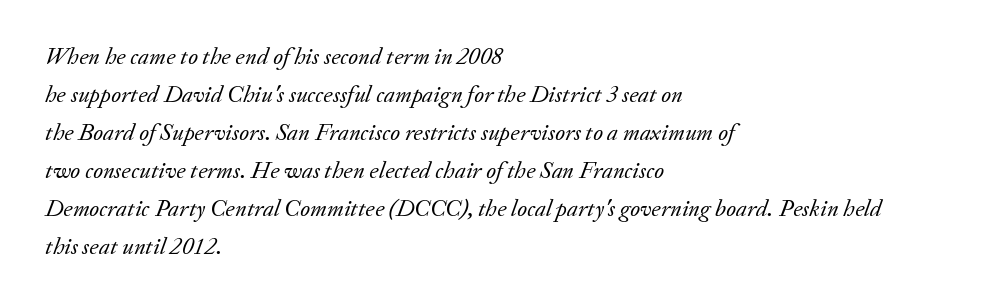
The image shows 24 px text type, italic (leaning right); set left-aligned, normal line spacing (1.58x), normal letter spacing, not underlined.
